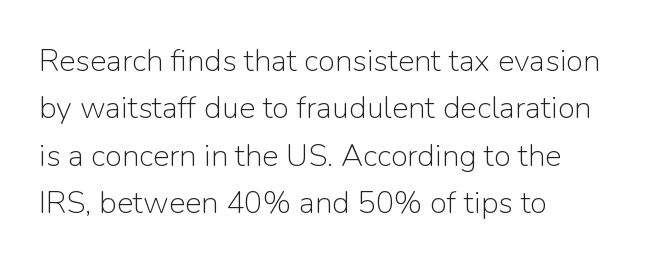
The space directly below the letters is spotless. Regular leading. The font sits on the lighter half of the weight spectrum, regular included. The letters stand straight up with perfectly vertical stems.
